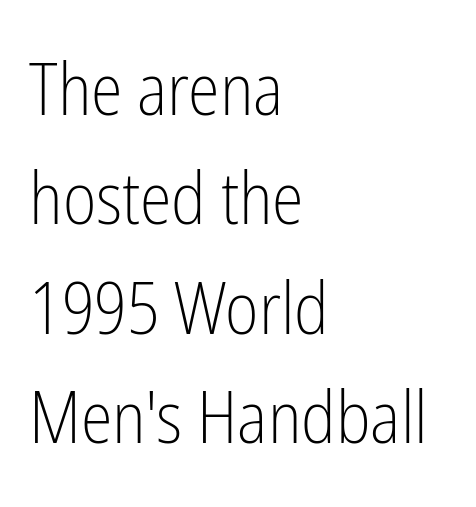
Line beginnings align vertically; line endings do not. These lines sit exactly where default settings would place them. Unlike italic type, these characters show no tilt at all. Examine the stroke ends and you'll find no serifs. Observe the ordinary spacing: letters are neighbours, not strangers.
